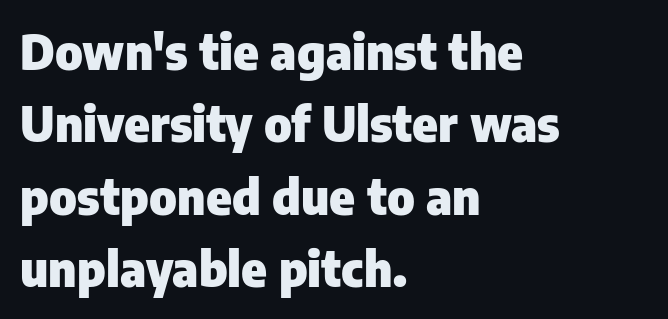
{"serif": "no", "italic": "no", "bold": "yes", "weight": "heavy", "width": "normal", "stroke_contrast": "low", "x_height": "medium", "monospaced": "no", "underline": "no", "align": "left", "line_spacing": "normal", "line_spacing_ratio": 1.51, "letter_spacing": "normal", "letter_spacing_em": 0.0, "glyph_px": 48}
